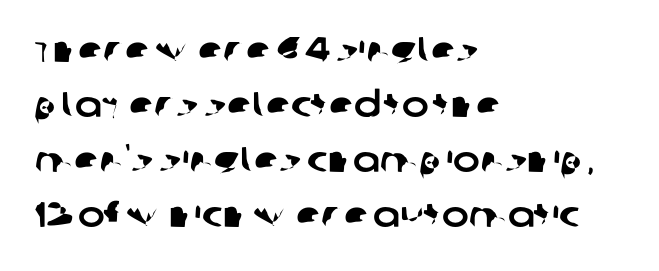
Which margin do the lines hug? The left one — the right edge is uneven. The letters advance in unequal steps, a hallmark of proportional type. Honestly, there is no underline to notice here at all. In terms of leading, this rendering sits right in the middle. The passage shown has conventional tracking throughout.
